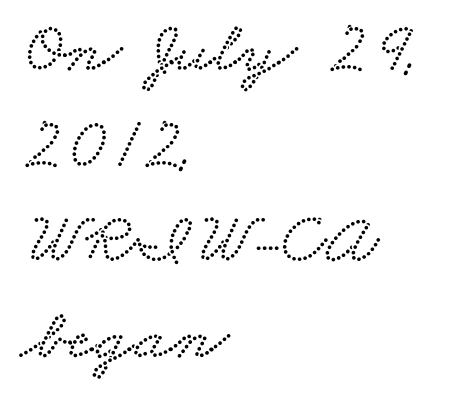
Casual observation: everything's shoved over to the left. Tracking here is standard; glyphs follow each other at the usual distance. Students, observe: this is what conventionally led text looks like. The strip under each line holds only bare page. Spacing verdict: proportional, widths tailored to each character.
